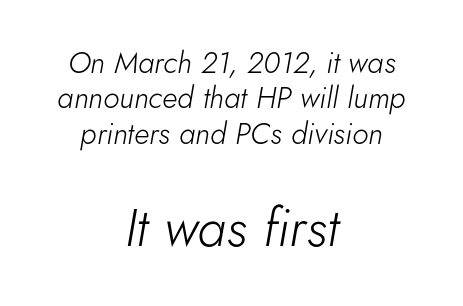
The specimen reads as italic at a glance. Lines of text with bare space underneath. Both edges are ragged and mirror each other, which tells us the setting is centered. Spacing verdict: proportional, widths tailored to each character. Caption: face not bold, strokes unweighted. In this sample the second text group is rendered at the bigger scale.
